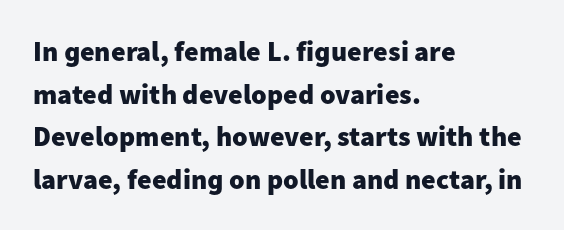
The image shows 28 px heavy sans-serif type, upright; set left-aligned, normal line spacing (1.52x), normal letter spacing, not underlined; low stroke contrast and a medium x-height.
